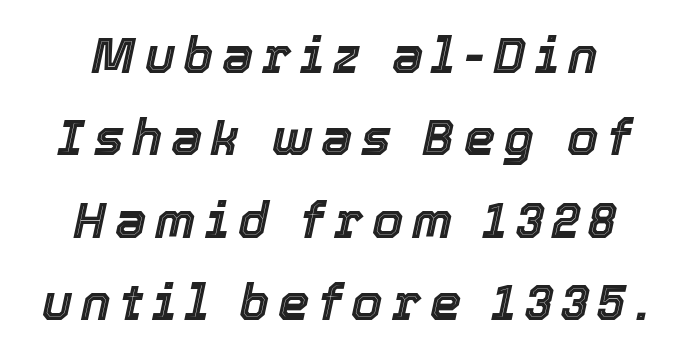
Q: Is the text italic (slanted)? A: Yes, it leans right by about 12 degrees.
Q: Is the text underlined? A: No.
Q: Is the spacing between lines tight, normal or loose? A: Normal.
Q: Width (condensed, normal, or wide)? A: Normal.
Q: x-height? A: Medium.
Q: Monospaced? A: No.
